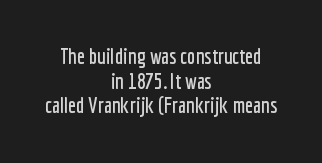
These lines are centered, leaving both edges ragged. You can tell it's not italic because the verticals are truly vertical. The foot of each line stays bare and open. Letter spacing: default.
